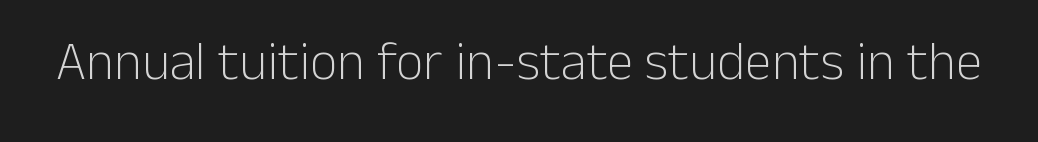
The image shows 54 px light sans-serif type, upright; set normal letter spacing, not underlined; low stroke contrast and a medium x-height.
